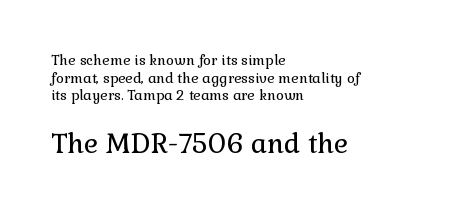
The image shows 27 px text type, upright; set left-aligned, normal line spacing (1.26x), normal letter spacing, not underlined; the second (bottom) block is 1.93x larger.
